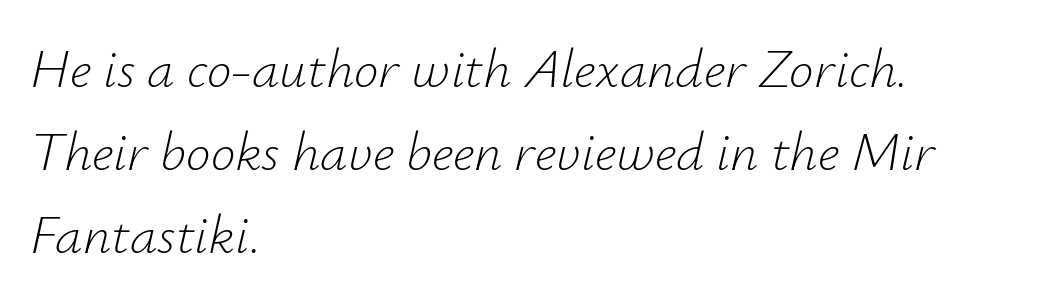
The image shows 55 px light type, italic (leaning right); set left-aligned, normal line spacing (1.51x), normal letter spacing, not underlined; low stroke contrast and a small x-height.
